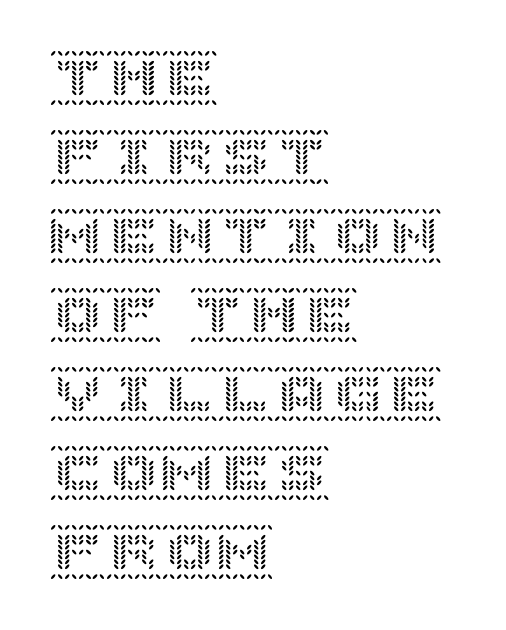
Q: Is the text italic (slanted)? A: No, it is upright.
Q: Is the text underlined? A: No.
Q: How is the paragraph aligned? A: Left-aligned.
Q: Is the spacing between letters normal or unusually wide? A: Normal.
Q: Is the spacing between lines tight, normal or loose? A: Normal.
Q: Width (condensed, normal, or wide)? A: Normal.
Q: x-height? A: Large.
